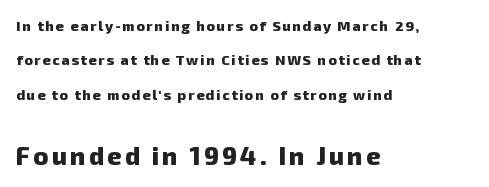
Q: Is the text bold? A: Yes.
Q: Is the text underlined? A: No.
Q: How is the paragraph aligned? A: Left-aligned.
Q: Is the spacing between lines tight, normal or loose? A: Loose.
Q: Which block of text is set in a larger size, the first (top) or the second (bottom)? A: The second (bottom) one.
